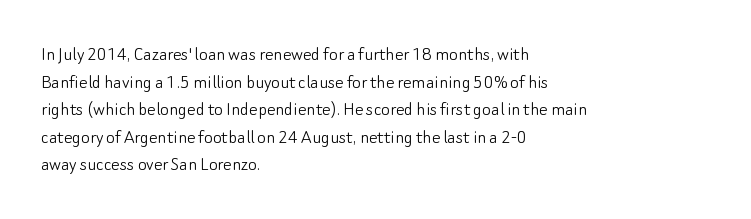
Teacher's note: observe the even left margin — that is flush-left alignment. The line texture is even and compact thanks to regular tracking. The lettering stays uniformly vertical, giving the passage a roman look. The baseline area is clear.
